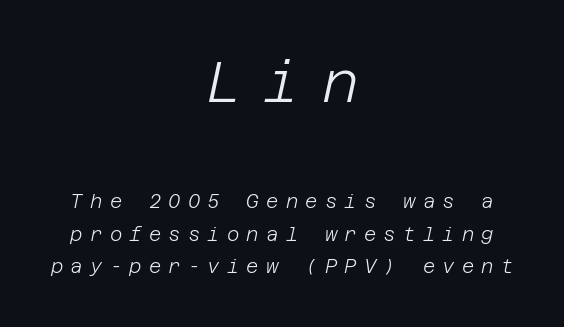
{"italic": "yes", "lean": "right", "slant_degrees": 12, "bold": "no", "weight": "light", "width": "normal", "stroke_contrast": "low", "x_height": "large", "underline": "no", "align": "center", "line_spacing": "normal", "line_spacing_ratio": 1.7, "letter_spacing": "wide", "letter_spacing_em": 0.38, "larger_block": "first", "size_ratio": 3.0, "glyph_px": 57}
